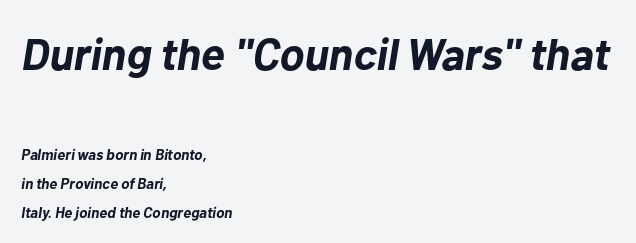
{"italic": "yes", "lean": "right", "slant_degrees": 10, "bold": "yes", "weight": "bold", "width": "normal", "stroke_contrast": "low", "x_height": "medium", "monospaced": "no", "underline": "no", "align": "left", "line_spacing": "loose", "line_spacing_ratio": 1.92, "letter_spacing": "normal", "letter_spacing_em": 0.0, "larger_block": "first", "size_ratio": 3.0, "glyph_px": 45}
